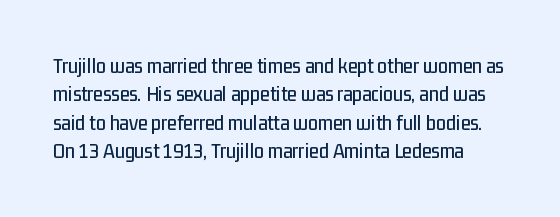
The image shows 22 px text type, upright; set normal line spacing (1.29x), normal letter spacing, not underlined.
